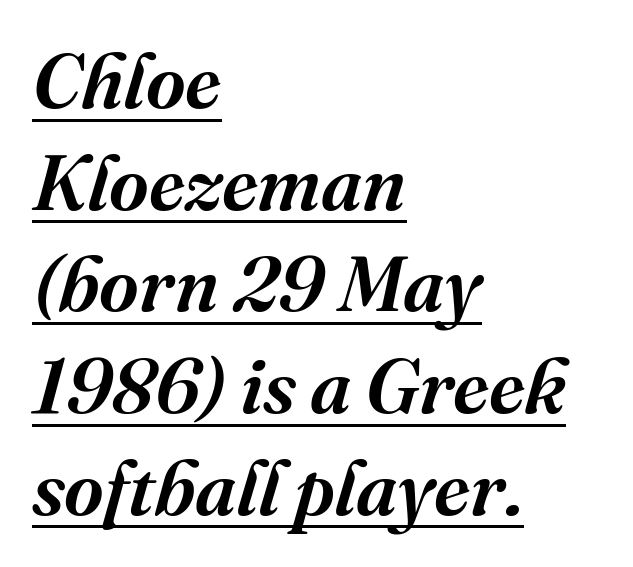
Varying glyph widths throughout — classic text-font behaviour. The rendered words wear a rule along their underside. Examine the stroke ends and you'll spot serifs. Observe the lean: these are italic letterforms. Evenly set lines give the paragraph a standard silhouette. Letter spacing: default.
